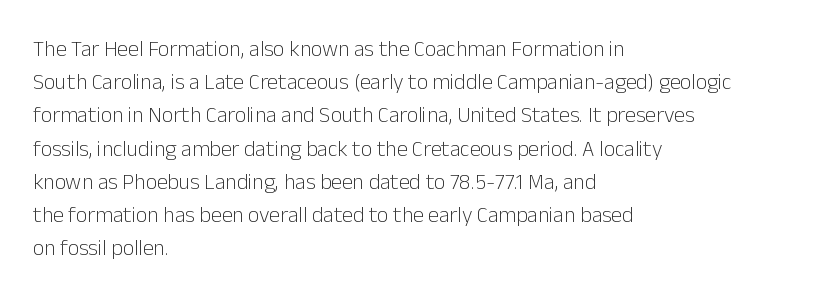
Tall strokes in this sample are plumb rather than angled. Weight: regular or lighter. Tracking value appears to be zero — textbook default spacing. The passage shown stacks its lines at a standard gap. The lines in this sample share a left origin and differ only in where they stop. Anything drawn beneath the words? Only blank space.
